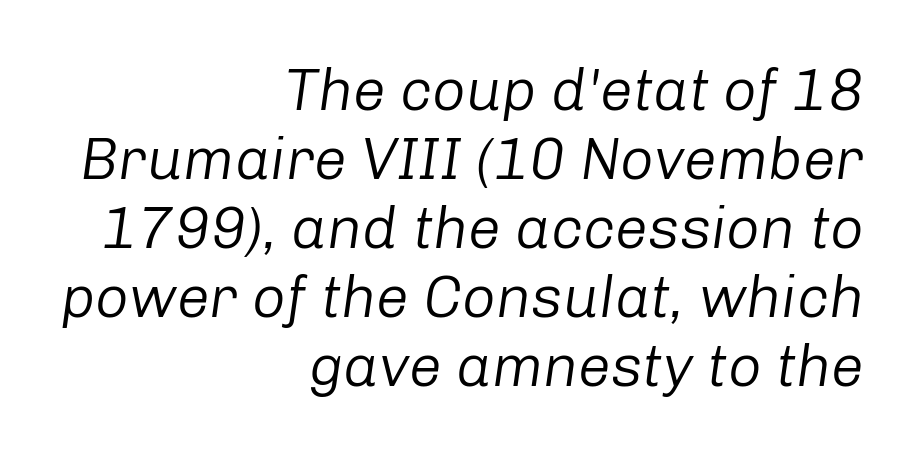
Q: Is the text bold? A: No.
Q: Is the text italic (slanted)? A: Yes, it leans right by about 8 degrees.
Q: Is the text underlined? A: No.
Q: How is the paragraph aligned? A: Right-aligned.
Q: Is the spacing between letters normal or unusually wide? A: Normal.
Q: Width (condensed, normal, or wide)? A: Normal.
Q: Stroke contrast? A: Low.
Q: x-height? A: Medium.
Q: Monospaced? A: No.
